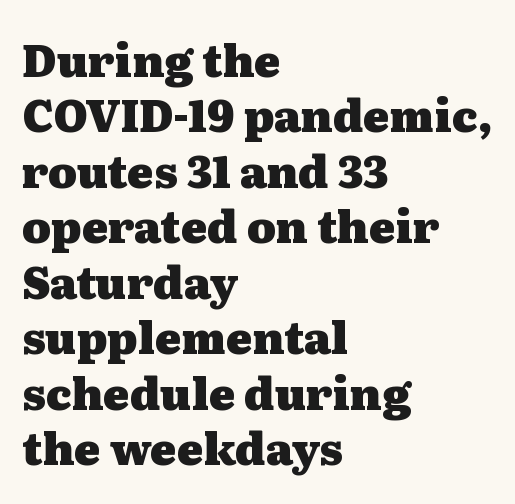
Q: Is the text bold? A: Yes.
Q: Is the text italic (slanted)? A: No, it is upright.
Q: Is the typeface a serif or a sans-serif typeface? A: Serif.
Q: Is the text underlined? A: No.
Q: How is the paragraph aligned? A: Left-aligned.
Q: Is the spacing between letters normal or unusually wide? A: Normal.
Q: Is the spacing between lines tight, normal or loose? A: Normal.
Q: Width (condensed, normal, or wide)? A: Wide.
Q: Stroke contrast? A: Medium.
Q: x-height? A: Medium.
Q: Monospaced? A: No.
